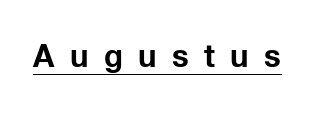
This rendering features underlined lettering. Unlike italic type, these characters show no tilt at all. The letters advance in unequal steps, a hallmark of proportional type. Typographic density is high because the face is bold.
